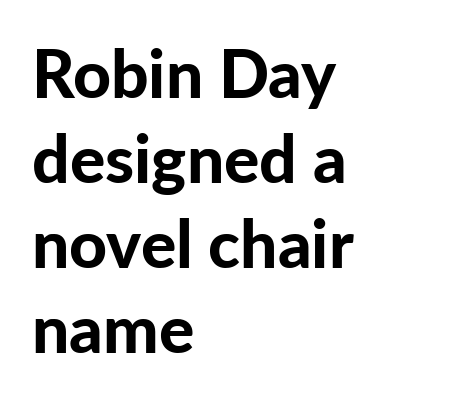
Q: Is the text bold? A: Yes.
Q: Is the text italic (slanted)? A: No, it is upright.
Q: Is the typeface a serif or a sans-serif typeface? A: Sans-serif.
Q: Is the text underlined? A: No.
Q: How is the paragraph aligned? A: Left-aligned.
Q: Is the spacing between letters normal or unusually wide? A: Normal.
Q: Is the spacing between lines tight, normal or loose? A: Normal.
Q: Width (condensed, normal, or wide)? A: Normal.
Q: Stroke contrast? A: Low.
Q: x-height? A: Medium.
Q: Monospaced? A: No.
